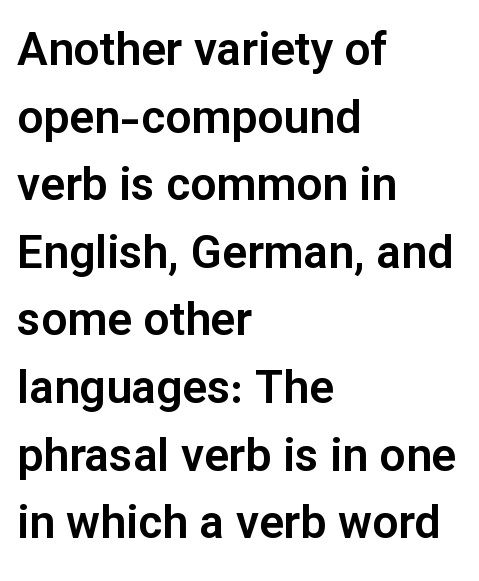
Upright lettering throughout. The compositor pushed each line to the left boundary. Clear beneath every line of the passage. You could not count columns in this text — the font is proportionally spaced.
